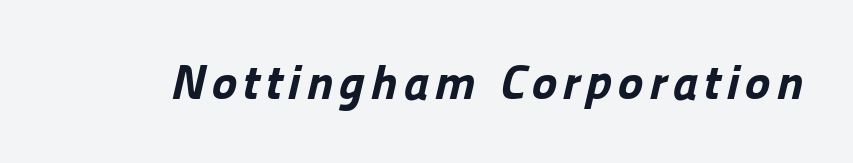
The image shows 49 px bold sans-serif type; set not underlined; low stroke contrast and a medium x-height.
